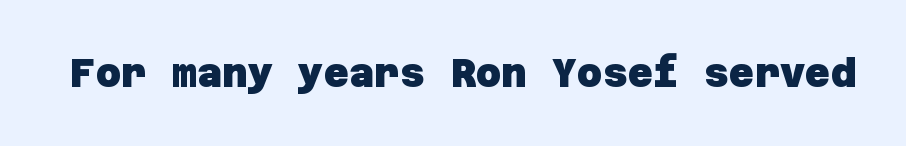
The designer went with a sans here, leaving each stem footless. Anything drawn beneath the words? Only blank space. Is the letter spacing exaggerated? No — it looks like the ordinary default. Strong, thick strokes mark this as bold type.
